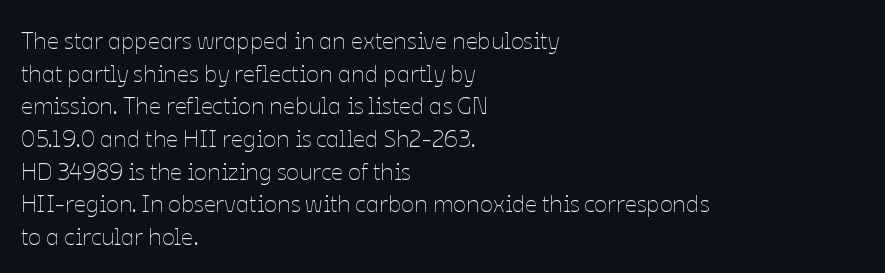
The image shows 24 px text type, upright; set left-aligned, normal line spacing (1.36x), normal letter spacing, not underlined.
